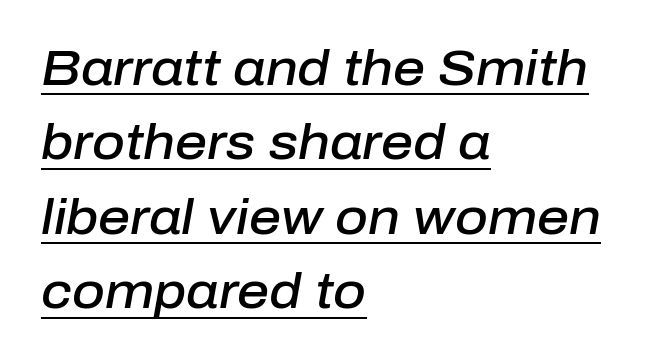
{"italic": "yes", "lean": "right", "slant_degrees": 10, "bold": "semi", "weight": "semibold", "width": "normal", "stroke_contrast": "low", "x_height": "medium", "monospaced": "no", "underline": "yes", "align": "left", "line_spacing": "normal", "line_spacing_ratio": 1.49, "letter_spacing": "normal", "letter_spacing_em": 0.0, "glyph_px": 50}
